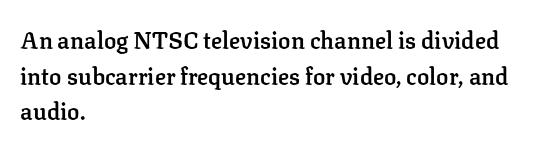
{"italic": "no", "bold": "semi", "underline": "no", "align": "left", "line_spacing": "normal", "line_spacing_ratio": 1.55, "letter_spacing": "normal", "letter_spacing_em": 0.0, "glyph_px": 23}
